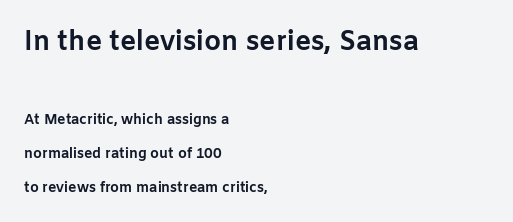
{"italic": "no", "bold": "yes", "underline": "no", "align": "left", "line_spacing": "loose", "line_spacing_ratio": 2.42, "letter_spacing": "normal", "letter_spacing_em": 0.0, "larger_block": "first", "size_ratio": 1.93, "glyph_px": 27}
